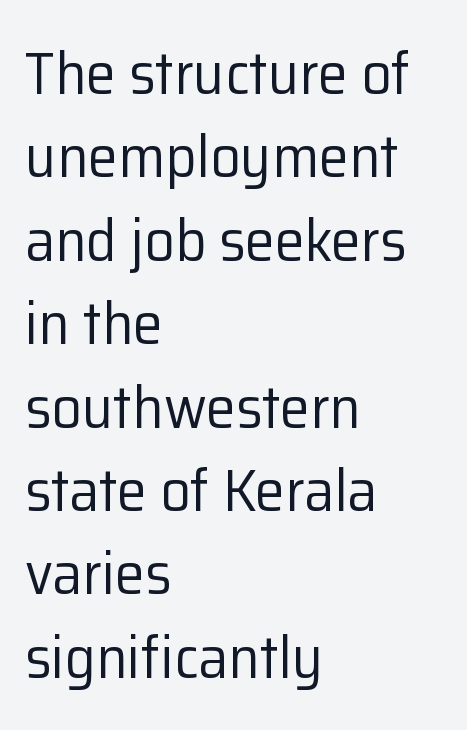
{"serif": "no", "italic": "no", "bold": "no", "weight": "regular", "width": "normal", "stroke_contrast": "low", "x_height": "medium", "monospaced": "no", "underline": "no", "align": "left", "line_spacing": "normal", "line_spacing_ratio": 1.39, "letter_spacing": "normal", "letter_spacing_em": 0.0, "glyph_px": 60}
